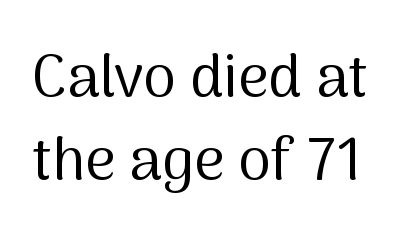
The image shows 59 px regular-weight sans-serif type, upright; set normal line spacing (1.4x), normal letter spacing, not underlined; medium stroke contrast and a medium x-height.
